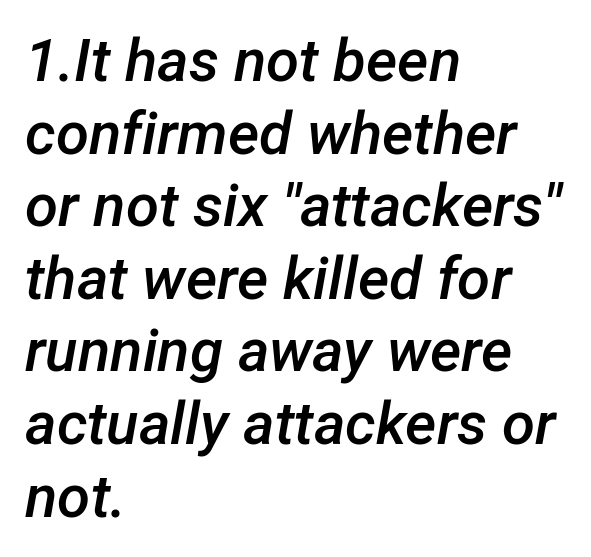
Q: Is the text bold? A: Semi-bold.
Q: Is the text italic (slanted)? A: Yes, it leans right by about 12 degrees.
Q: Is the text underlined? A: No.
Q: How is the paragraph aligned? A: Left-aligned.
Q: Is the spacing between letters normal or unusually wide? A: Normal.
Q: Width (condensed, normal, or wide)? A: Normal.
Q: Stroke contrast? A: Low.
Q: x-height? A: Medium.
Q: Monospaced? A: No.
